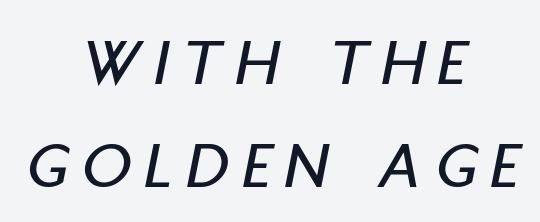
The letters advance in unequal steps, a hallmark of proportional type. The space between consecutive lines is moderate. The words here are not underlined. The text block is weighted toward neither margin, spreading evenly from the middle. This rendering widens character spacing well past its baseline value.
